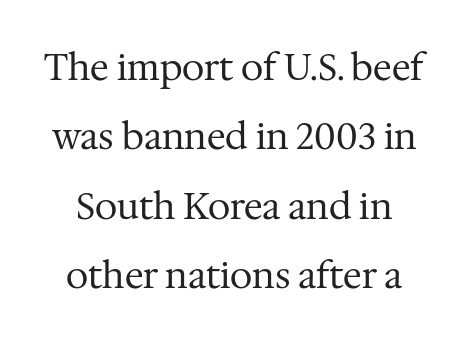
{"serif": "yes", "italic": "no", "bold": "no", "weight": "regular", "width": "normal", "stroke_contrast": "medium", "x_height": "medium", "monospaced": "no", "underline": "no", "line_spacing": "loose", "line_spacing_ratio": 1.93, "letter_spacing": "normal", "letter_spacing_em": 0.0, "glyph_px": 36}
